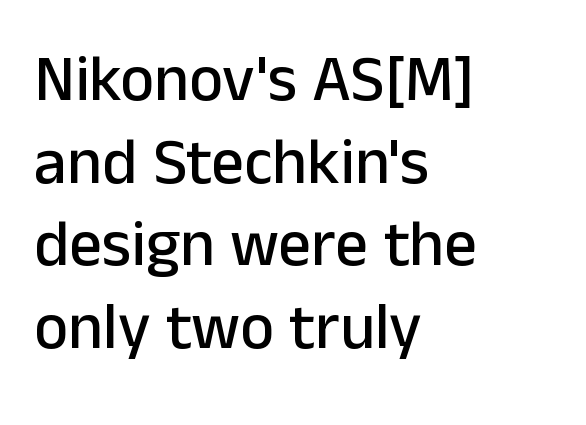
The image shows 65 px sans-serif type, upright; set left-aligned, normal line spacing (1.27x), normal letter spacing, not underlined; low stroke contrast and a medium x-height.
